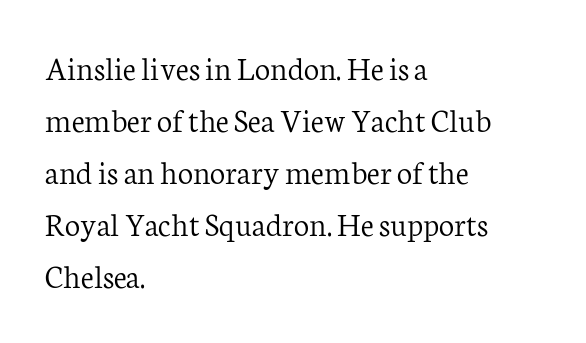
{"serif": "yes", "italic": "no", "bold": "no", "weight": "light", "width": "normal", "stroke_contrast": "low", "x_height": "medium", "monospaced": "no", "underline": "no", "align": "left", "line_spacing": "normal", "line_spacing_ratio": 1.53, "letter_spacing": "normal", "letter_spacing_em": 0.0, "glyph_px": 34}
